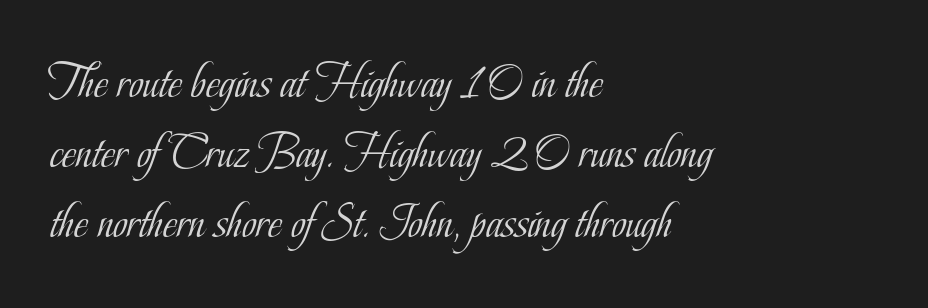
{"serif": "yes", "bold": "no", "weight": "light", "width": "condensed", "stroke_contrast": "low", "x_height": "small", "monospaced": "no", "underline": "no", "align": "left", "line_spacing": "normal", "line_spacing_ratio": 1.43, "letter_spacing": "normal", "letter_spacing_em": 0.0, "glyph_px": 49}
